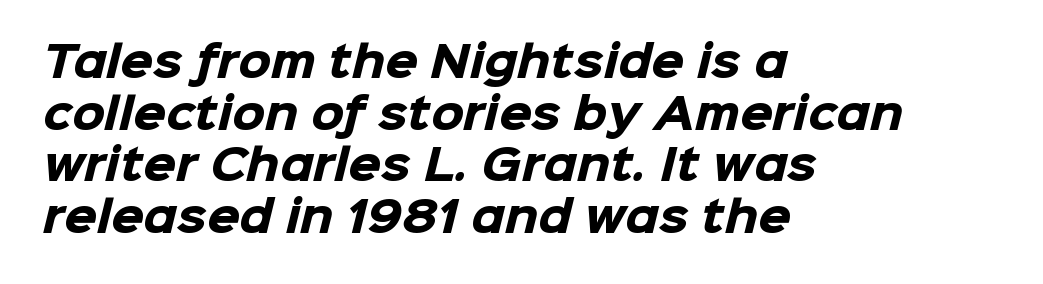
Standard letterfit; no display-style spreading of the glyphs. Anything drawn beneath the words? Only blank space. Weight check: bold — yes, fully. Spacing verdict: proportional, widths tailored to each character. A typesetter would label this face a sans.
